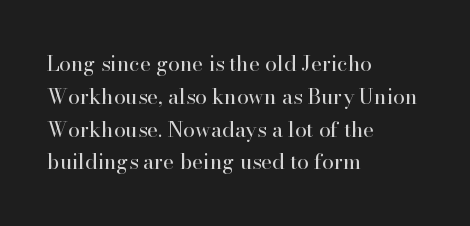
Q: Is the text bold? A: No.
Q: Is the text italic (slanted)? A: No, it is upright.
Q: Is the text underlined? A: No.
Q: How is the paragraph aligned? A: Left-aligned.
Q: Is the spacing between letters normal or unusually wide? A: Normal.
Q: Is the spacing between lines tight, normal or loose? A: Normal.
